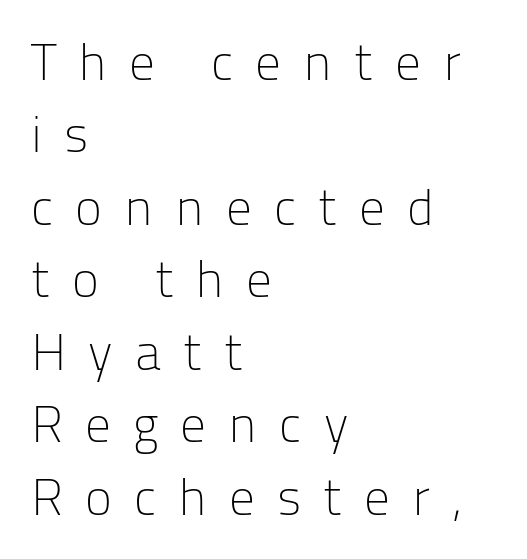
{"serif": "no", "italic": "no", "bold": "no", "weight": "light", "width": "normal", "stroke_contrast": "low", "x_height": "medium", "monospaced": "no", "underline": "no", "align": "left", "line_spacing": "normal", "line_spacing_ratio": 1.42, "letter_spacing": "wide", "letter_spacing_em": 0.43, "glyph_px": 51}
